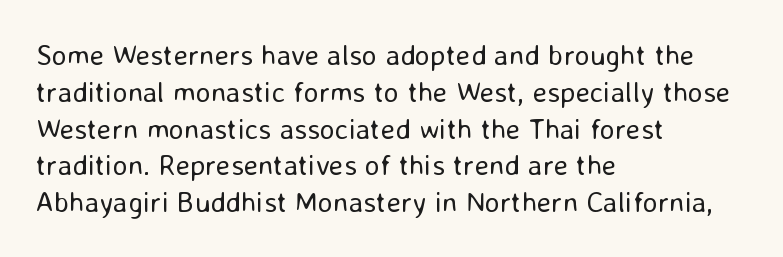
{"serif": "no", "italic": "no", "bold": "no", "weight": "regular", "width": "normal", "stroke_contrast": "low", "x_height": "medium", "monospaced": "no", "underline": "no", "align": "left", "line_spacing": "normal", "line_spacing_ratio": 1.27, "letter_spacing": "normal", "letter_spacing_em": 0.0, "glyph_px": 29}
